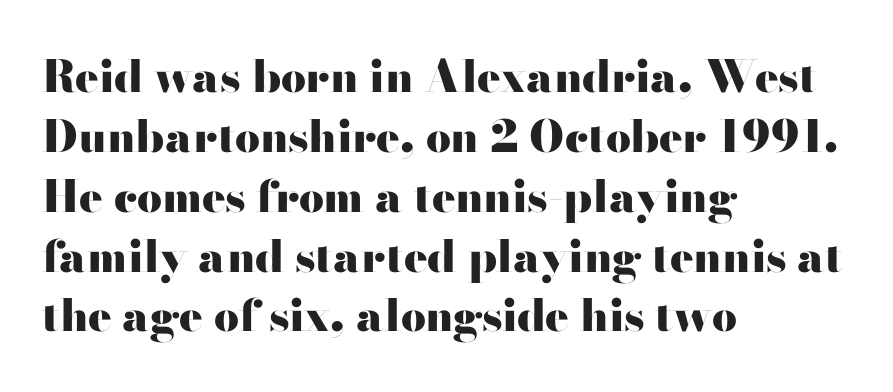
Q: Is the text bold? A: Yes.
Q: Is the text italic (slanted)? A: No, it is upright.
Q: Is the typeface a serif or a sans-serif typeface? A: Sans-serif.
Q: Is the text underlined? A: No.
Q: How is the paragraph aligned? A: Left-aligned.
Q: Is the spacing between letters normal or unusually wide? A: Normal.
Q: Is the spacing between lines tight, normal or loose? A: Normal.
Q: Width (condensed, normal, or wide)? A: Wide.
Q: Stroke contrast? A: High.
Q: x-height? A: Small.
Q: Monospaced? A: No.
